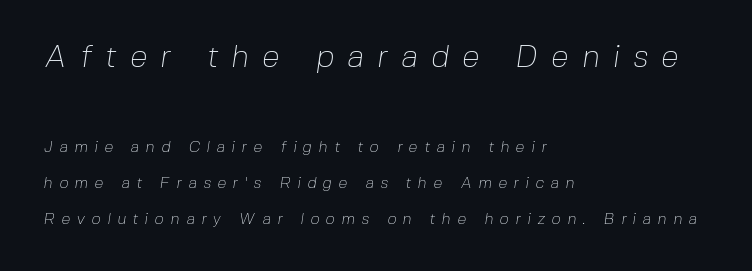
The image shows 32 px thin sans-serif type; set left-aligned, loose line spacing (2.24x), unusually wide letter spacing (+0.41 em), not underlined; the first (top) block is 2.0x larger; low stroke contrast and a medium x-height.
